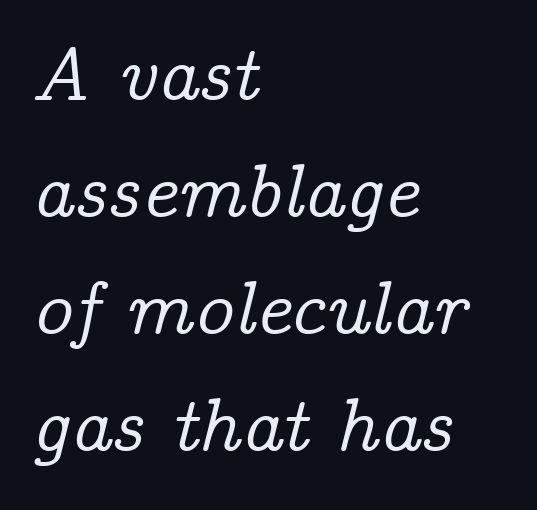
Q: Is the text italic (slanted)? A: Yes, it leans right by about 14 degrees.
Q: Is the typeface a serif or a sans-serif typeface? A: Serif.
Q: Is the text underlined? A: No.
Q: How is the paragraph aligned? A: Left-aligned.
Q: Is the spacing between letters normal or unusually wide? A: Normal.
Q: Is the spacing between lines tight, normal or loose? A: Normal.
Q: Width (condensed, normal, or wide)? A: Normal.
Q: Stroke contrast? A: Low.
Q: x-height? A: Medium.
Q: Monospaced? A: No.
